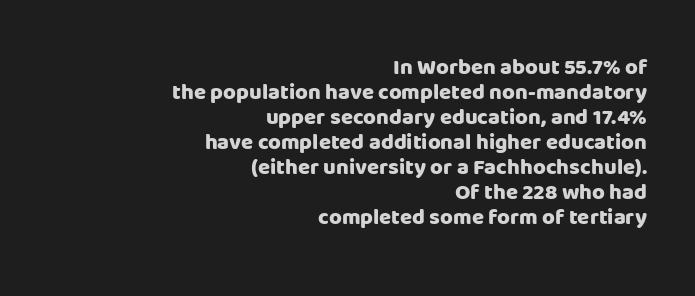
The image shows 22 px bold type, upright; set right-aligned, tight line spacing (1.14x), normal letter spacing, not underlined.
